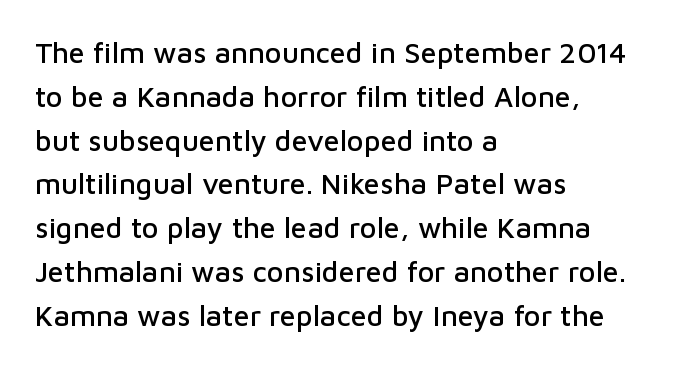
{"serif": "no", "italic": "no", "width": "normal", "stroke_contrast": "low", "x_height": "medium", "monospaced": "no", "underline": "no", "align": "left", "line_spacing": "normal", "line_spacing_ratio": 1.51, "letter_spacing": "normal", "letter_spacing_em": 0.0, "glyph_px": 29}
